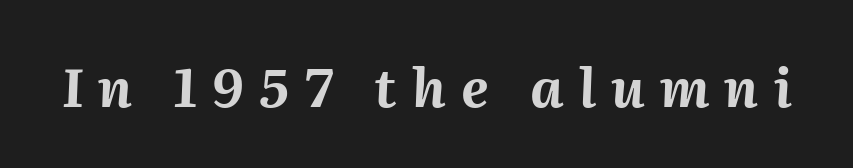
The image shows 53 px bold type, italic (leaning right); set unusually wide letter spacing (+0.29 em), not underlined; medium stroke contrast and a medium x-height.
